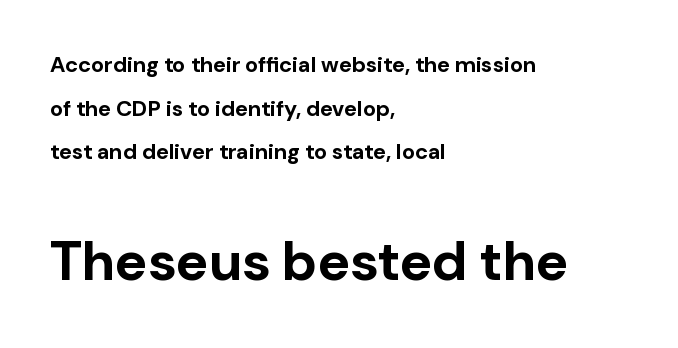
Honestly, the letter spacing is just normal — you wouldn't notice it. All the whitespace from short lines collects on the right. The following chunk of copy outweighs the initial chunk in type size. Grotesque or geometric, the face here clearly has no serifs. Anything drawn beneath the words? Only blank space. Characters remain perfectly vertical along every line.
